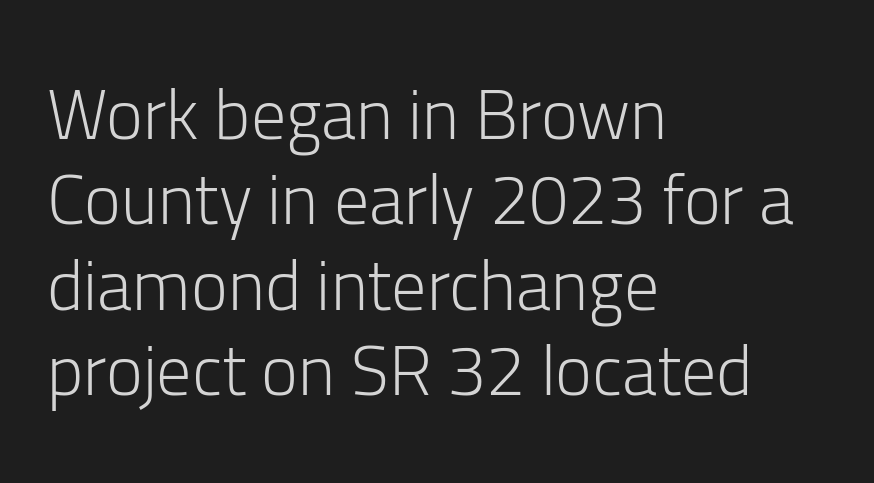
Q: Is the text bold? A: No.
Q: Is the text italic (slanted)? A: No, it is upright.
Q: Is the typeface a serif or a sans-serif typeface? A: Sans-serif.
Q: Is the text underlined? A: No.
Q: How is the paragraph aligned? A: Left-aligned.
Q: Is the spacing between letters normal or unusually wide? A: Normal.
Q: Width (condensed, normal, or wide)? A: Normal.
Q: Stroke contrast? A: Low.
Q: x-height? A: Medium.
Q: Monospaced? A: No.
